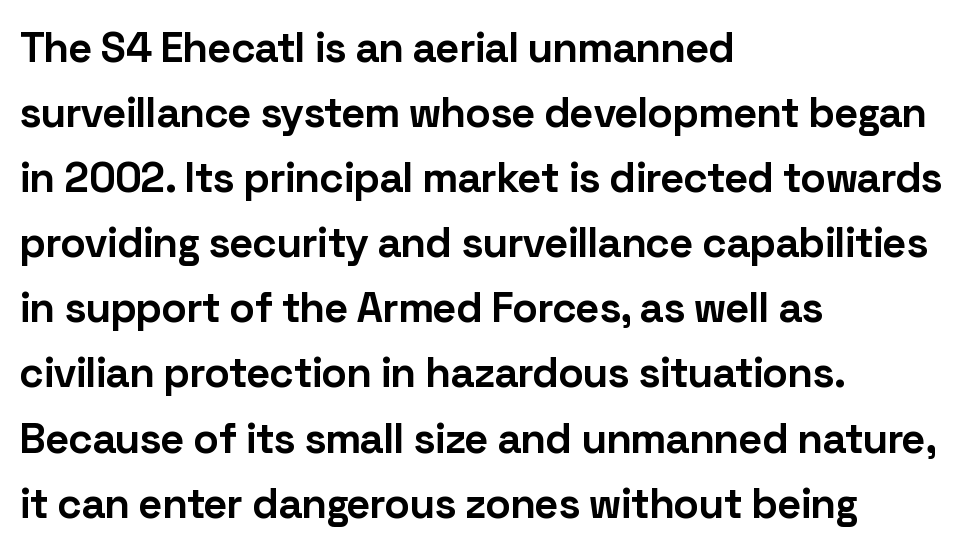
The face used here is proportionally spaced, like ordinary book or web type. In terms of weight, the rendering is a true, heavy bold. This is roman type, the default non-slanted kind. If you measured baseline to baseline, you'd find a middling distance.
